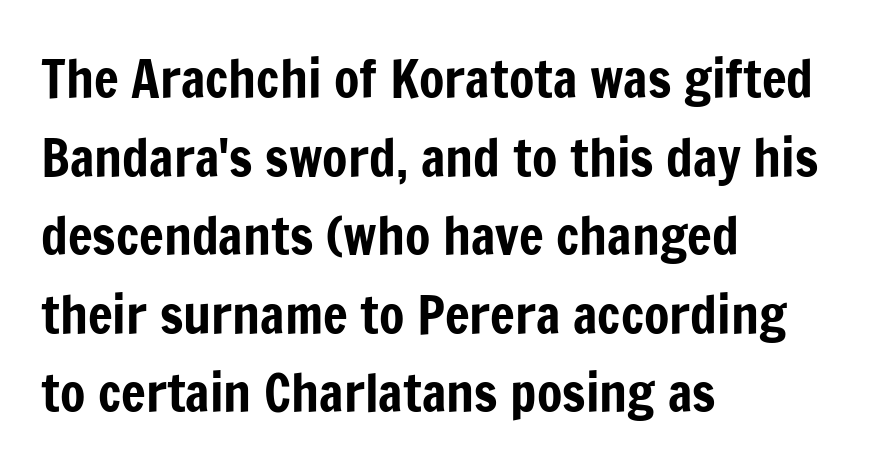
Q: Is the text italic (slanted)? A: No, it is upright.
Q: Is the typeface a serif or a sans-serif typeface? A: Sans-serif.
Q: Is the text underlined? A: No.
Q: How is the paragraph aligned? A: Left-aligned.
Q: Is the spacing between letters normal or unusually wide? A: Normal.
Q: Is the spacing between lines tight, normal or loose? A: Normal.
Q: Width (condensed, normal, or wide)? A: Condensed.
Q: Stroke contrast? A: Low.
Q: x-height? A: Medium.
Q: Monospaced? A: No.
